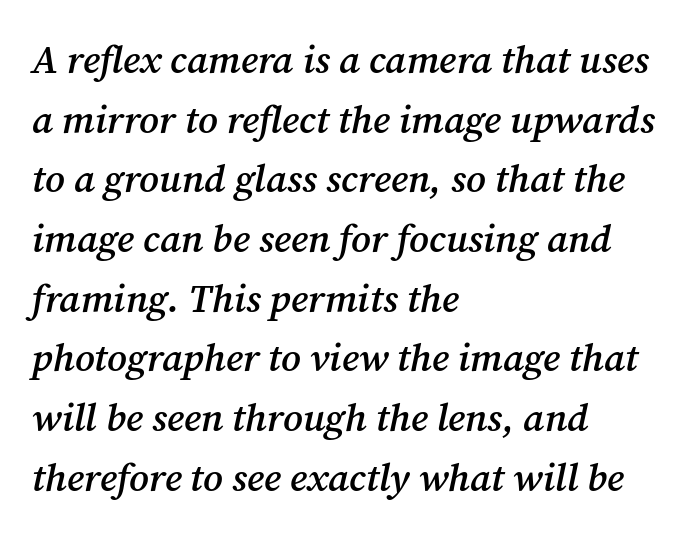
{"serif": "yes", "italic": "yes", "lean": "right", "slant_degrees": 12, "bold": "semi", "weight": "semibold", "width": "normal", "stroke_contrast": "medium", "x_height": "medium", "monospaced": "no", "underline": "no", "align": "left", "line_spacing": "normal", "line_spacing_ratio": 1.53, "letter_spacing": "normal", "letter_spacing_em": 0.0, "glyph_px": 39}
